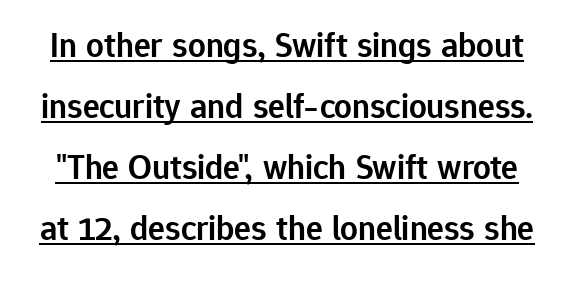
Q: Is the text bold? A: Semi-bold.
Q: Is the text italic (slanted)? A: No, it is upright.
Q: Is the typeface a serif or a sans-serif typeface? A: Sans-serif.
Q: Is the text underlined? A: Yes.
Q: Is the spacing between letters normal or unusually wide? A: Normal.
Q: Width (condensed, normal, or wide)? A: Normal.
Q: Stroke contrast? A: Low.
Q: x-height? A: Medium.
Q: Monospaced? A: No.
